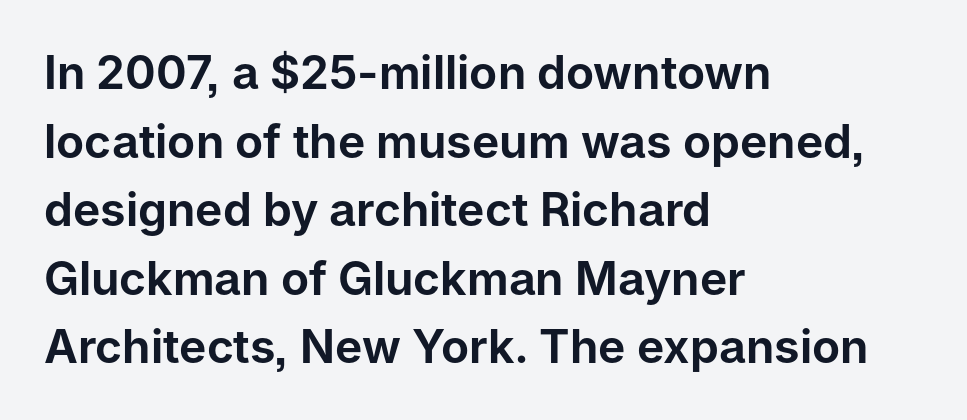
Q: Is the text italic (slanted)? A: No, it is upright.
Q: Is the typeface a serif or a sans-serif typeface? A: Sans-serif.
Q: Is the text underlined? A: No.
Q: How is the paragraph aligned? A: Left-aligned.
Q: Is the spacing between letters normal or unusually wide? A: Normal.
Q: Is the spacing between lines tight, normal or loose? A: Normal.
Q: Width (condensed, normal, or wide)? A: Normal.
Q: Stroke contrast? A: Low.
Q: x-height? A: Medium.
Q: Monospaced? A: No.
